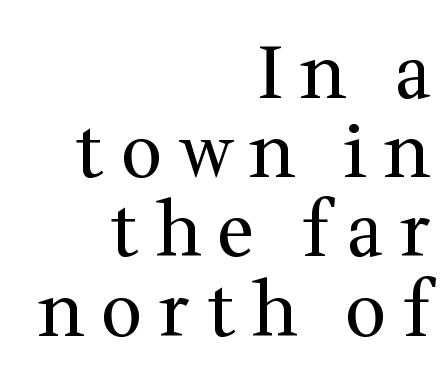
Q: Is the text bold? A: No.
Q: Is the text italic (slanted)? A: No, it is upright.
Q: Is the typeface a serif or a sans-serif typeface? A: Serif.
Q: Is the text underlined? A: No.
Q: How is the paragraph aligned? A: Right-aligned.
Q: Is the spacing between letters normal or unusually wide? A: Unusually wide.
Q: Is the spacing between lines tight, normal or loose? A: Tight.
Q: Width (condensed, normal, or wide)? A: Normal.
Q: Stroke contrast? A: Medium.
Q: x-height? A: Medium.
Q: Monospaced? A: No.
